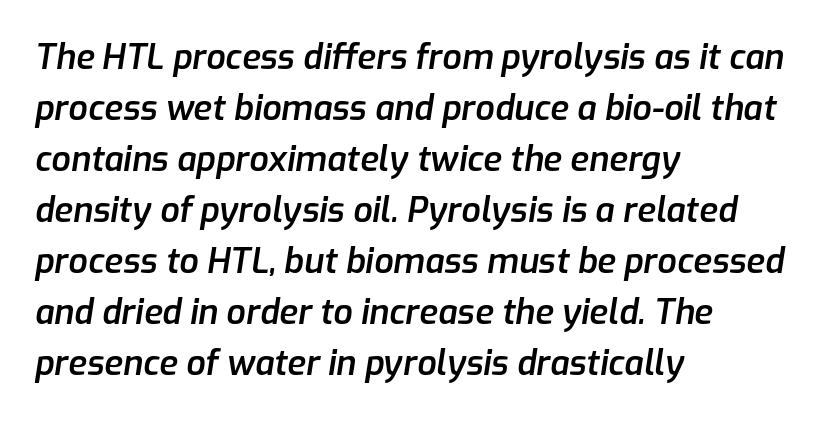
Q: Is the text bold? A: Semi-bold.
Q: Is the text italic (slanted)? A: Yes, it leans right by about 9 degrees.
Q: Is the text underlined? A: No.
Q: How is the paragraph aligned? A: Left-aligned.
Q: Is the spacing between letters normal or unusually wide? A: Normal.
Q: Is the spacing between lines tight, normal or loose? A: Normal.
Q: Width (condensed, normal, or wide)? A: Normal.
Q: Stroke contrast? A: Low.
Q: x-height? A: Medium.
Q: Monospaced? A: No.
